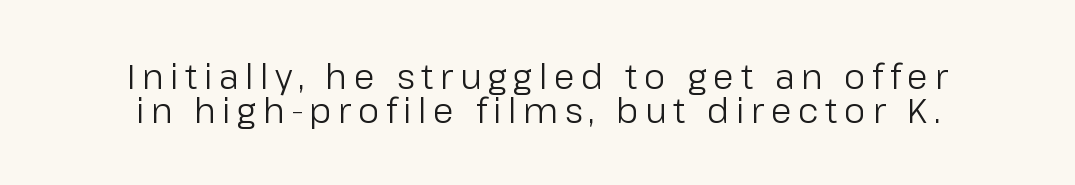
Leftover space on each line is divided equally before and after the words. The passage shown is typed in a proportional face where columns would drift. No extra ink here — the face is not bold. Does the lettering tilt? It doesn't — this is upright. The rendering shows plain stroke endings on the letterforms — a sans-serif design. Vertical spacing — tight.
